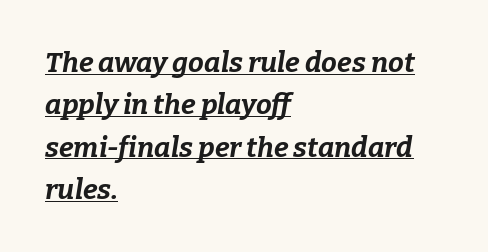
{"italic": "yes", "lean": "right", "slant_degrees": 9, "bold": "yes", "weight": "bold", "width": "normal", "stroke_contrast": "low", "x_height": "medium", "monospaced": "no", "underline": "yes", "align": "left", "line_spacing": "normal", "line_spacing_ratio": 1.51, "letter_spacing": "normal", "letter_spacing_em": 0.0, "glyph_px": 28}
